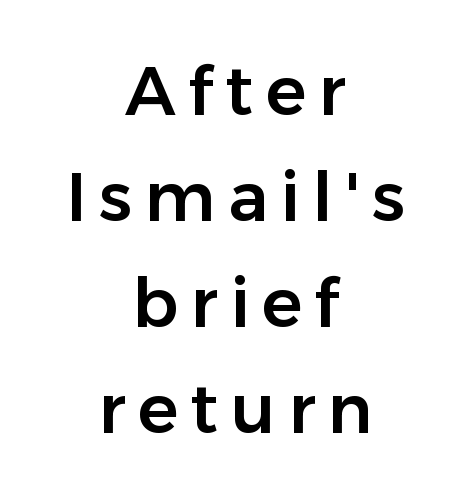
Q: Is the text italic (slanted)? A: No, it is upright.
Q: Is the typeface a serif or a sans-serif typeface? A: Sans-serif.
Q: Is the text underlined? A: No.
Q: How is the paragraph aligned? A: Centered.
Q: Is the spacing between lines tight, normal or loose? A: Normal.
Q: Width (condensed, normal, or wide)? A: Normal.
Q: Stroke contrast? A: Low.
Q: x-height? A: Medium.
Q: Monospaced? A: No.
